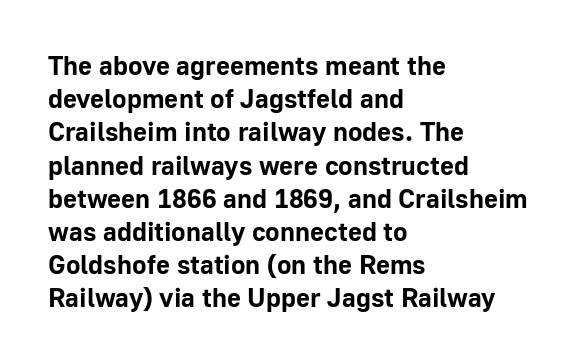
There is no visible air inserted between adjacent glyphs. In terms of weight, the rendering is a true, heavy bold. Visually the block forms a straight wall on the left and a jagged coastline on the right. Lines of text with bare space underneath. If you drew a line through each stem, it would be perfectly vertical.
